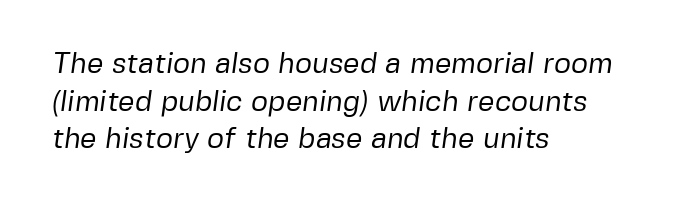
Teacher's note: observe the even left margin — that is flush-left alignment. A typesetter would call this proportional, since set widths differ per character. Unlike a traditional serif, this face leaves its strokes unadorned. Leading matches the norm, producing a regular column. Weight: in the light-to-regular range. Between one letter and the next there's only the usual sliver of space.
